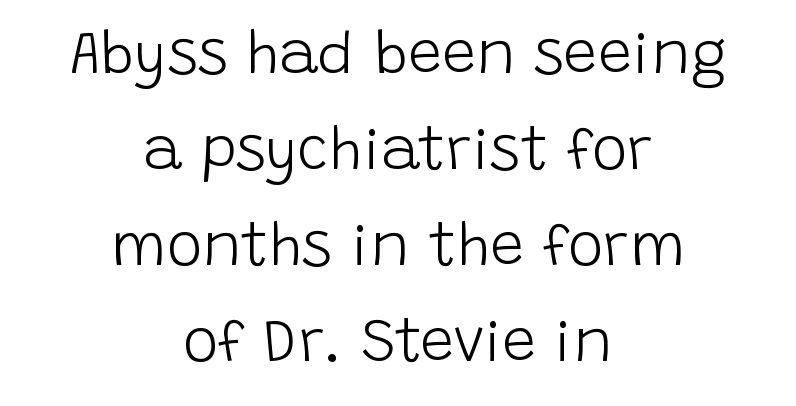
{"serif": "no", "italic": "no", "bold": "no", "weight": "light", "width": "normal", "stroke_contrast": "low", "x_height": "large", "monospaced": "no", "underline": "no", "align": "center", "line_spacing": "normal", "line_spacing_ratio": 1.6, "letter_spacing": "normal", "letter_spacing_em": 0.0, "glyph_px": 60}
